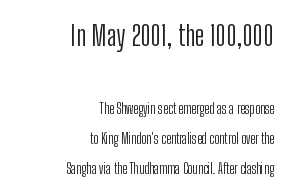
The image shows 28 px light, condensed sans-serif type, upright; set right-aligned, loose line spacing (2.13x), normal letter spacing, not underlined; the first (top) block is 2.0x larger; low stroke contrast and a medium x-height.
